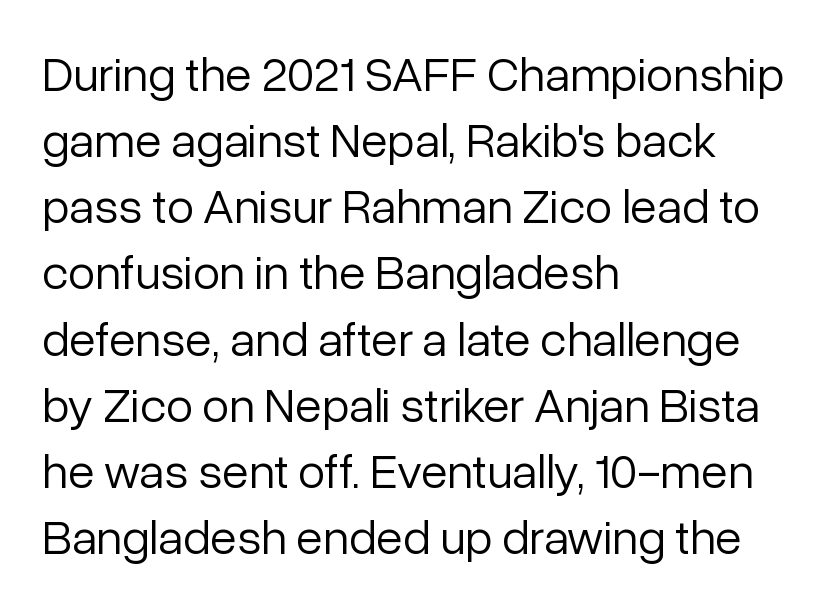
No extra ink here — the face is not bold. The specimen reads as upright at a glance. The horizontal fit of the characters is conventional and even. This rendering uses left alignment, leaving the right contour irregular.
